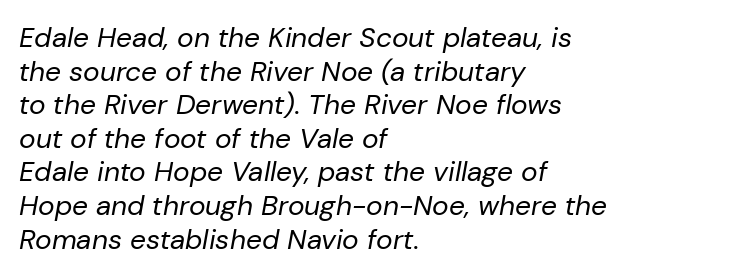
{"italic": "yes", "lean": "right", "slant_degrees": 10, "bold": "no", "weight": "regular", "width": "normal", "stroke_contrast": "low", "x_height": "medium", "monospaced": "no", "underline": "no", "align": "left", "line_spacing_ratio": 1.2, "letter_spacing": "normal", "letter_spacing_em": 0.0, "glyph_px": 28}
